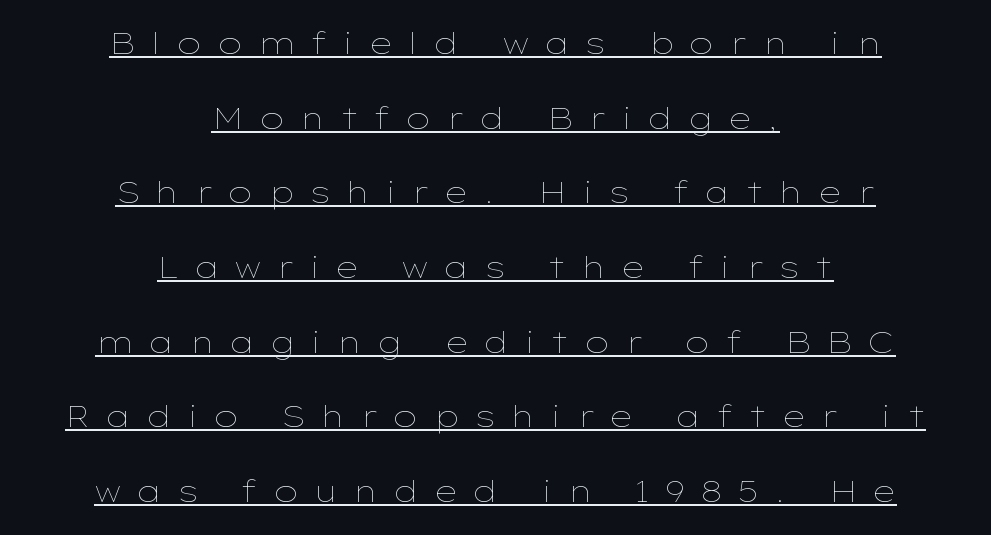
{"italic": "no", "bold": "no", "weight": "thin", "width": "wide", "stroke_contrast": "low", "x_height": "medium", "monospaced": "no", "underline": "yes", "align": "center", "line_spacing": "loose", "line_spacing_ratio": 2.49, "letter_spacing": "wide", "letter_spacing_em": 0.47, "glyph_px": 30}
